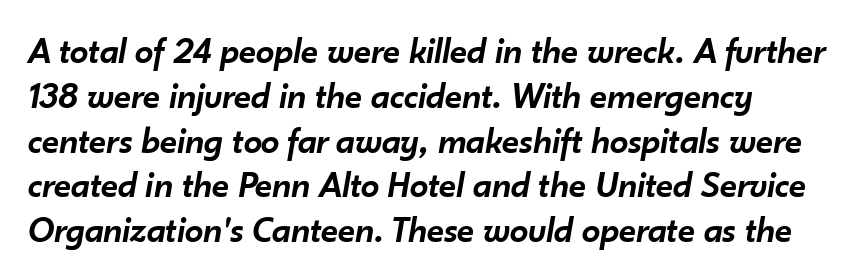
{"italic": "yes", "lean": "right", "slant_degrees": 10, "bold": "semi", "weight": "semibold", "width": "normal", "stroke_contrast": "low", "x_height": "small", "monospaced": "no", "underline": "no", "line_spacing_ratio": 1.21, "letter_spacing": "normal", "letter_spacing_em": 0.0, "glyph_px": 37}
